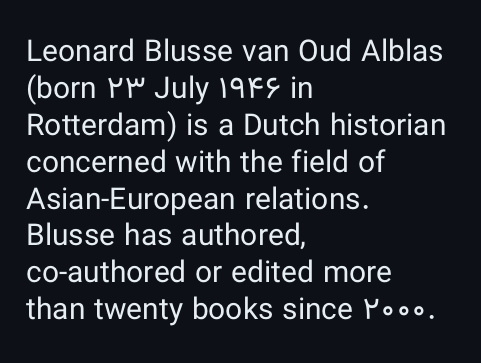
The image shows 30 px regular-weight sans-serif type, upright; set left-aligned, line spacing 1.23x, normal letter spacing, not underlined; low stroke contrast and a medium x-height.
